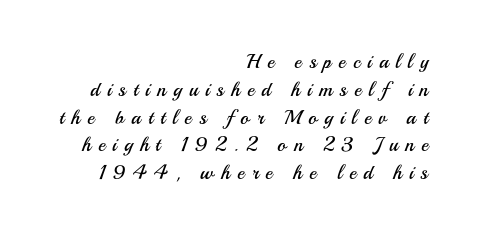
The face looks like a standard text weight, possibly lighter. Clear beneath every line of the passage. A typesetter would call this heavily tracked-out type. Does the copy run flush right? Yes — the right margin is perfectly even.
